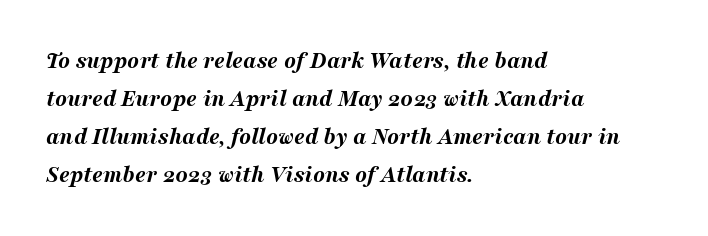
{"italic": "yes", "lean": "right", "slant_degrees": 16, "bold": "yes", "underline": "no", "align": "left", "line_spacing": "normal", "line_spacing_ratio": 1.58, "letter_spacing": "normal", "letter_spacing_em": 0.0, "glyph_px": 24}
